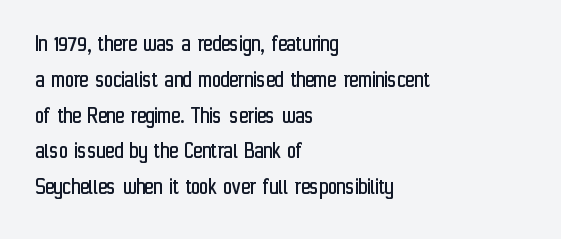
{"italic": "no", "bold": "no", "underline": "no", "align": "left", "line_spacing": "normal", "line_spacing_ratio": 1.49, "letter_spacing": "normal", "letter_spacing_em": 0.0, "glyph_px": 24}
